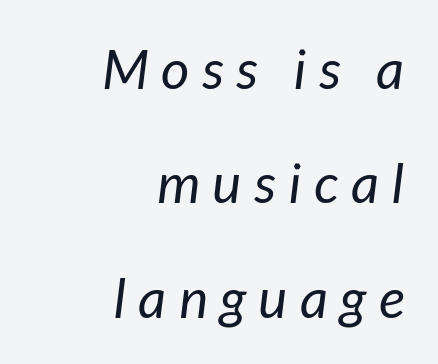
Look at the tracking — it's clearly loosened, letters drifting apart. Visually the block forms a straight wall on the right and a jagged coastline on the left. Stem width sits at or under what a default text font uses. Descenders hang freely into open space.
